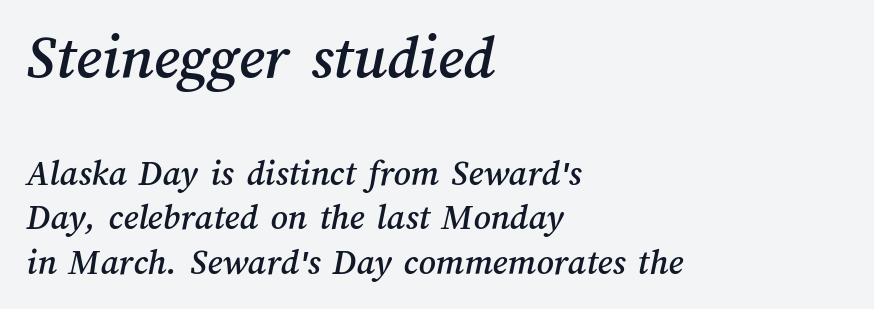
The image shows 64 px text type; set left-aligned, line spacing 1.21x, normal letter spacing, not underlined; the first (top) block is 1.73x larger; medium stroke contrast and a medium x-height.
